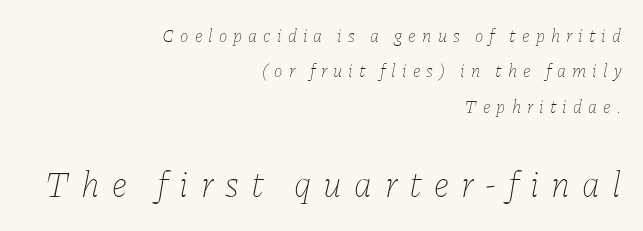
The image shows 36 px thin type, italic (leaning right); set right-aligned, loose line spacing (1.96x), unusually wide letter spacing (+0.34 em), not underlined; the second (bottom) block is 2.0x larger; low stroke contrast and a medium x-height.
